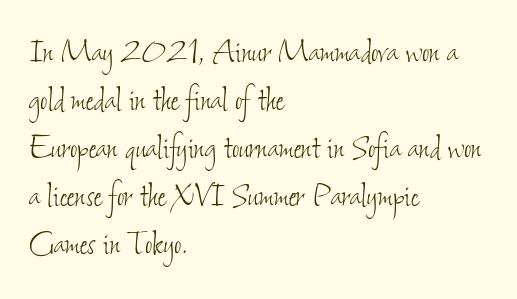
Q: Is the text bold? A: No.
Q: Is the text underlined? A: No.
Q: How is the paragraph aligned? A: Left-aligned.
Q: Is the spacing between letters normal or unusually wide? A: Normal.
Q: Width (condensed, normal, or wide)? A: Condensed.
Q: Stroke contrast? A: Low.
Q: x-height? A: Small.
Q: Monospaced? A: No.
